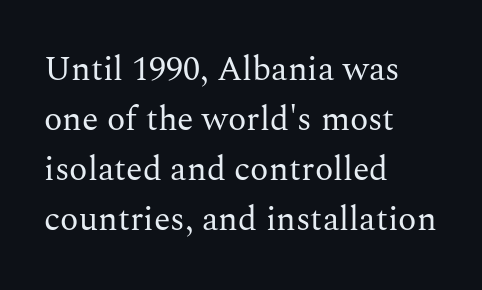
Q: Is the text bold? A: No.
Q: Is the text italic (slanted)? A: No, it is upright.
Q: Is the typeface a serif or a sans-serif typeface? A: Serif.
Q: Is the text underlined? A: No.
Q: How is the paragraph aligned? A: Left-aligned.
Q: Is the spacing between letters normal or unusually wide? A: Normal.
Q: Is the spacing between lines tight, normal or loose? A: Normal.
Q: Width (condensed, normal, or wide)? A: Normal.
Q: Stroke contrast? A: Medium.
Q: x-height? A: Medium.
Q: Monospaced? A: No.
